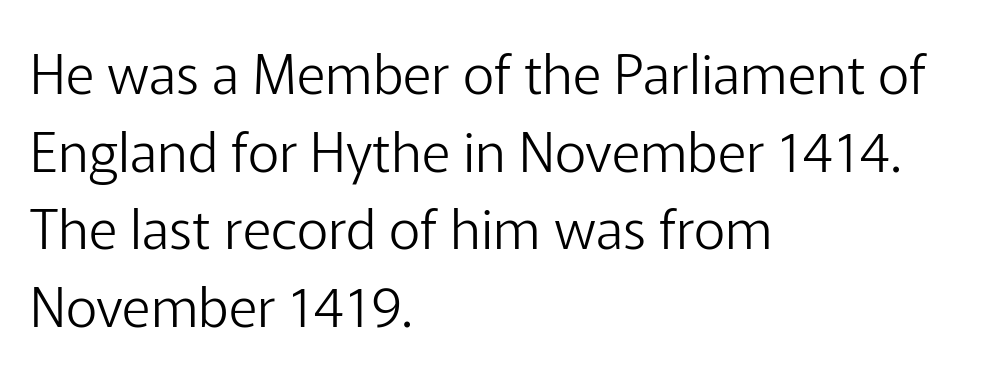
Q: Is the text bold? A: No.
Q: Is the text italic (slanted)? A: No, it is upright.
Q: Is the typeface a serif or a sans-serif typeface? A: Sans-serif.
Q: Is the text underlined? A: No.
Q: How is the paragraph aligned? A: Left-aligned.
Q: Is the spacing between letters normal or unusually wide? A: Normal.
Q: Is the spacing between lines tight, normal or loose? A: Normal.
Q: Width (condensed, normal, or wide)? A: Normal.
Q: Stroke contrast? A: Low.
Q: x-height? A: Medium.
Q: Monospaced? A: No.
